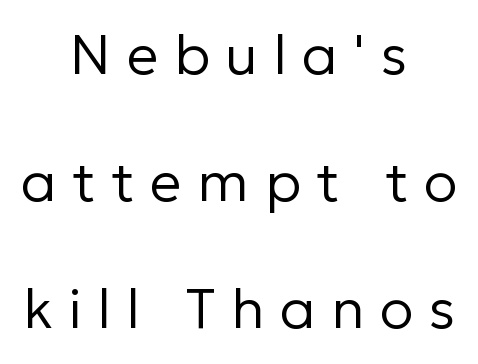
The image shows 56 px regular-weight sans-serif type, upright; set centered, loose line spacing (2.27x), unusually wide letter spacing (+0.28 em), not underlined; low stroke contrast and a medium x-height.
